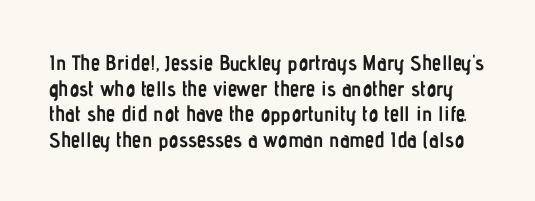
Lines of text with bare space underneath. This rendering leaves character spacing at its baseline value. These lines were composed using upright roman letters. These lines carry a lot of weight — the face is fully bold.
